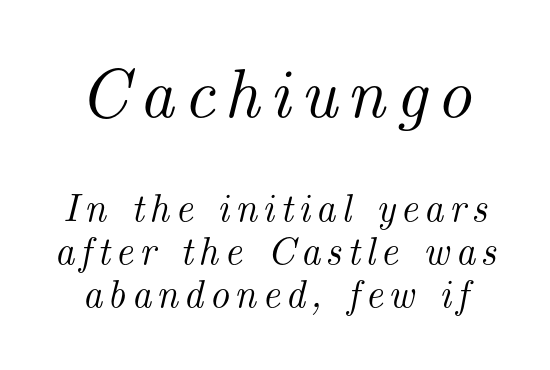
This sample uses an oblique cut, with every glyph tilted off the vertical. A student would notice the top passage is typeset larger than what follows. Any mark beneath the type? The region is blank. Compared with typical paragraphs, the rows here are closer together.
